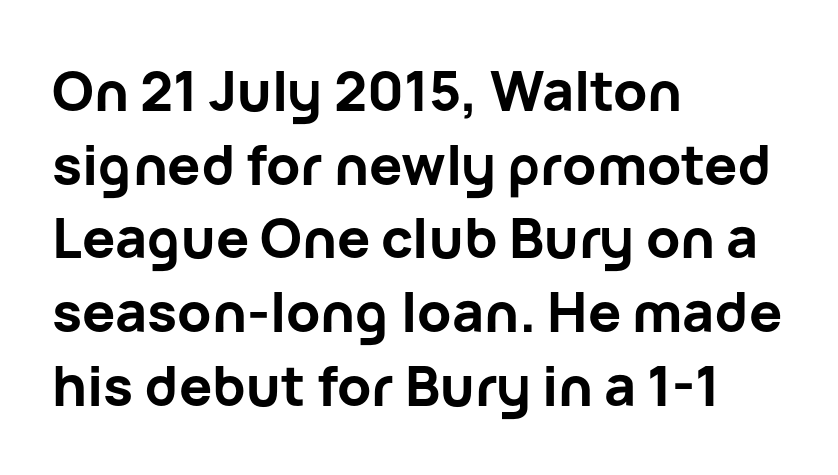
The image shows 55 px bold sans-serif type, upright; set left-aligned, normal line spacing (1.34x), normal letter spacing, not underlined; low stroke contrast and a medium x-height.
